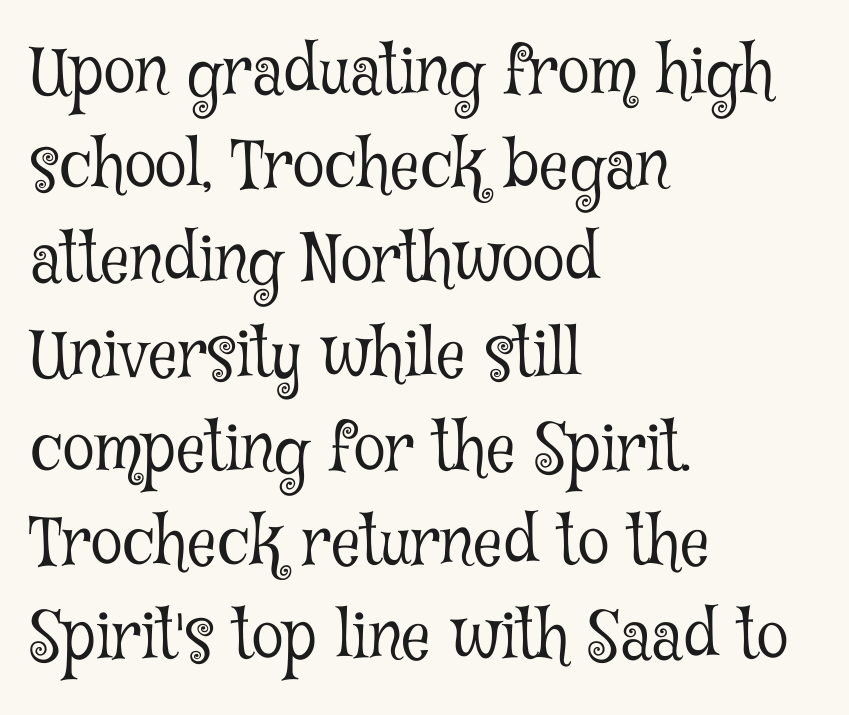
The passage is arranged the way most books set body copy — flush left. No italicization has been applied; the sample stays upright. Descender tails drop into unmarked territory. On a weight scale, this lands at 450 or below.
